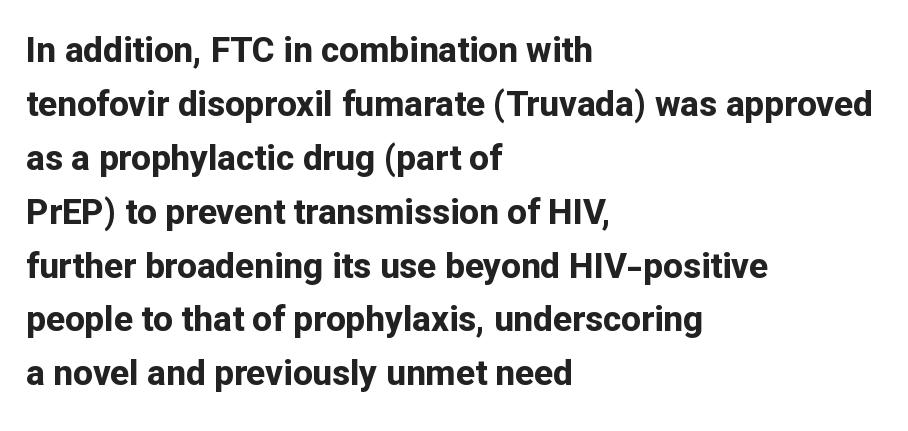
The image shows 35 px bold sans-serif type, upright; set left-aligned, normal line spacing (1.54x), normal letter spacing, not underlined; low stroke contrast and a medium x-height.
